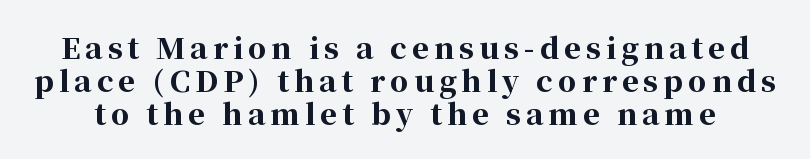
The image shows 29 px bold serif type, upright; set tight line spacing (1.13x), not underlined; high stroke contrast and a medium x-height.
